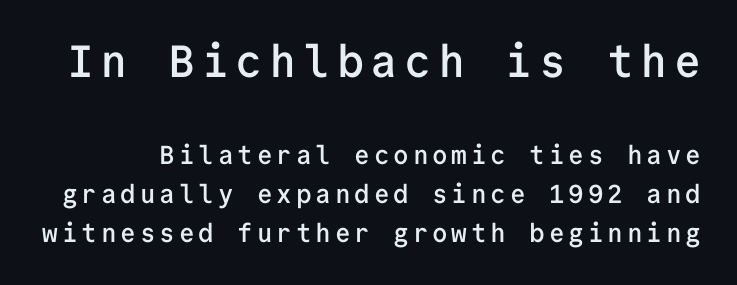
The image shows 45 px semibold sans-serif type, upright, monospaced; set normal line spacing (1.51x), not underlined; the first (top) block is 1.73x larger; low stroke contrast and a medium x-height.
